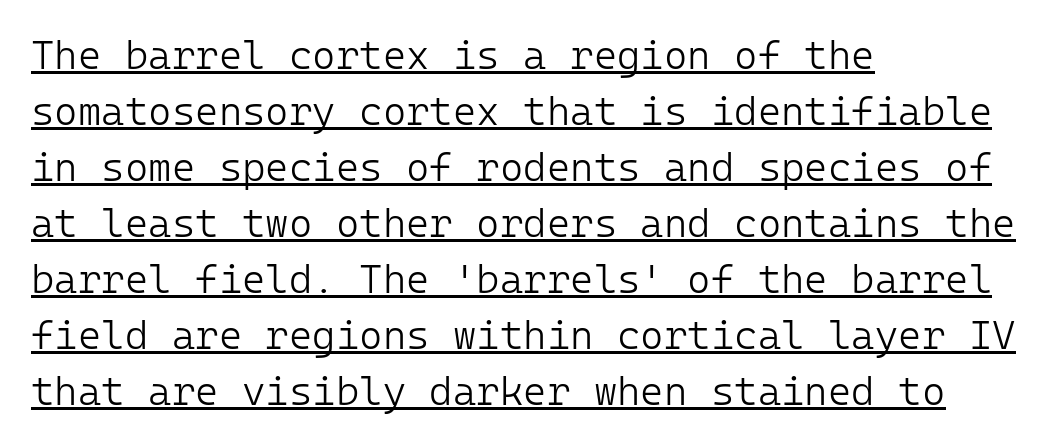
The image shows 40 px light sans-serif type, upright; set left-aligned, normal line spacing (1.4x), normal letter spacing, underlined; low stroke contrast and a medium x-height.
